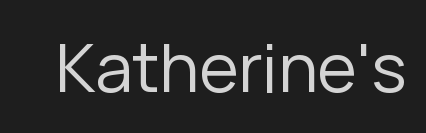
Q: Is the text bold? A: No.
Q: Is the text italic (slanted)? A: No, it is upright.
Q: Is the typeface a serif or a sans-serif typeface? A: Sans-serif.
Q: Is the text underlined? A: No.
Q: Is the spacing between letters normal or unusually wide? A: Normal.
Q: Width (condensed, normal, or wide)? A: Normal.
Q: Stroke contrast? A: Low.
Q: x-height? A: Medium.
Q: Monospaced? A: No.
